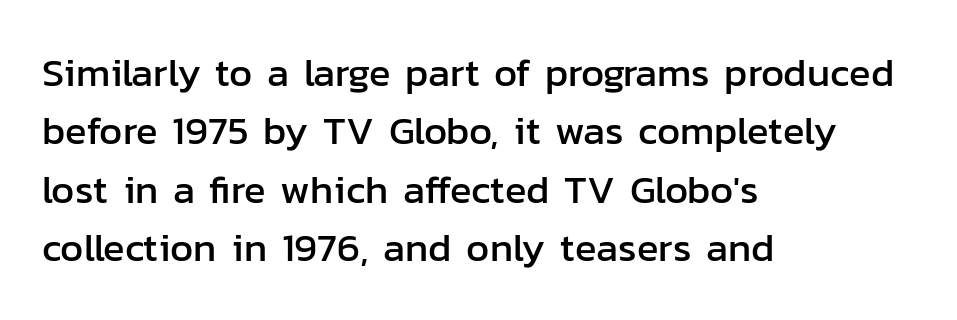
Decoration check: the copy has no underline. The specimen reads as upright at a glance. These lines are composed in type without serifs. A typesetter would call this zero additional tracking. Notice how descenders clear the ascenders below comfortably — that's standard leading. Compared with a centered layout, this one pins lines to the left instead.
